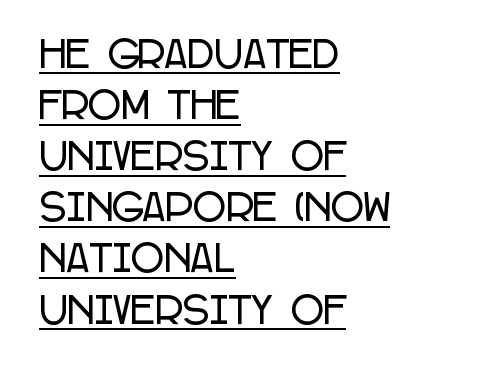
Ascenders rise straight up at ninety degrees. Honestly, the letter spacing is just normal — you wouldn't notice it. The lines in this sample share a left origin and differ only in where they stop. Interline gaps are of average width in this sample. The passage shown is typed in a proportional face where columns would drift. Students, observe the line beneath the letters — that is underlining.
